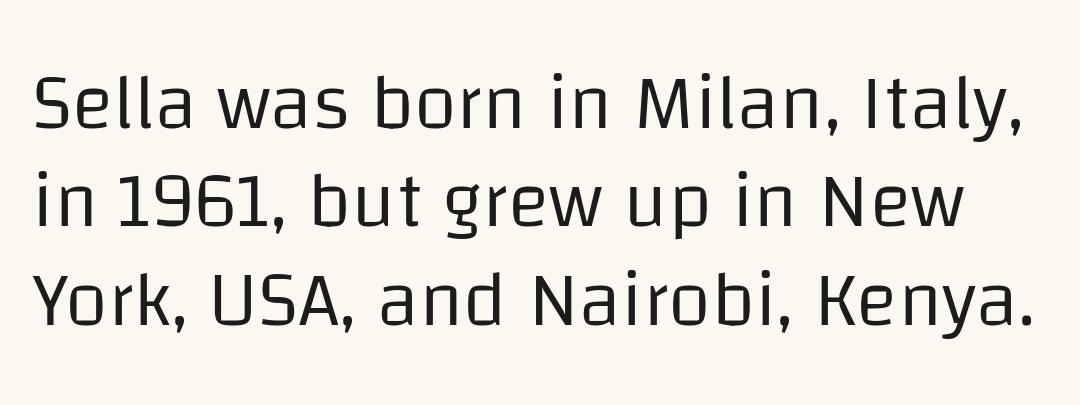
{"serif": "no", "italic": "no", "bold": "no", "weight": "regular", "width": "normal", "stroke_contrast": "low", "x_height": "large", "monospaced": "no", "underline": "no", "line_spacing": "normal", "line_spacing_ratio": 1.26, "letter_spacing": "normal", "letter_spacing_em": 0.0, "glyph_px": 78}
